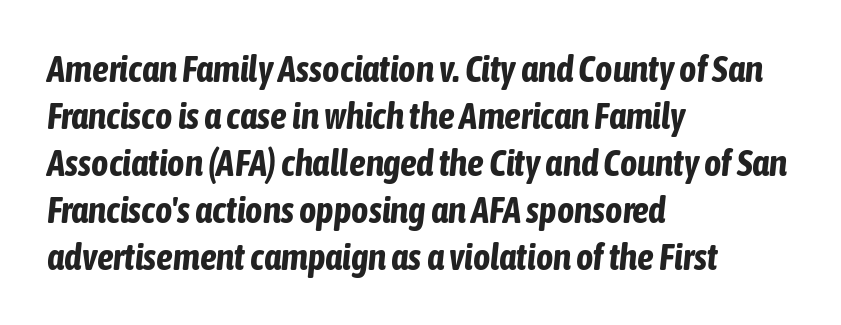
Q: Is the text bold? A: Yes.
Q: Is the text italic (slanted)? A: Yes, it leans right by about 6 degrees.
Q: Is the text underlined? A: No.
Q: How is the paragraph aligned? A: Left-aligned.
Q: Is the spacing between letters normal or unusually wide? A: Normal.
Q: Is the spacing between lines tight, normal or loose? A: Normal.
Q: Width (condensed, normal, or wide)? A: Condensed.
Q: Stroke contrast? A: Low.
Q: x-height? A: Medium.
Q: Monospaced? A: No.
